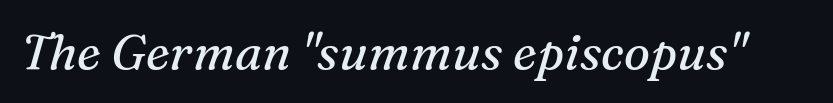
{"serif": "yes", "italic": "yes", "lean": "right", "slant_degrees": 16, "bold": "no", "weight": "regular", "width": "normal", "stroke_contrast": "medium", "x_height": "medium", "monospaced": "no", "underline": "no", "letter_spacing": "normal", "letter_spacing_em": 0.0, "glyph_px": 49}
